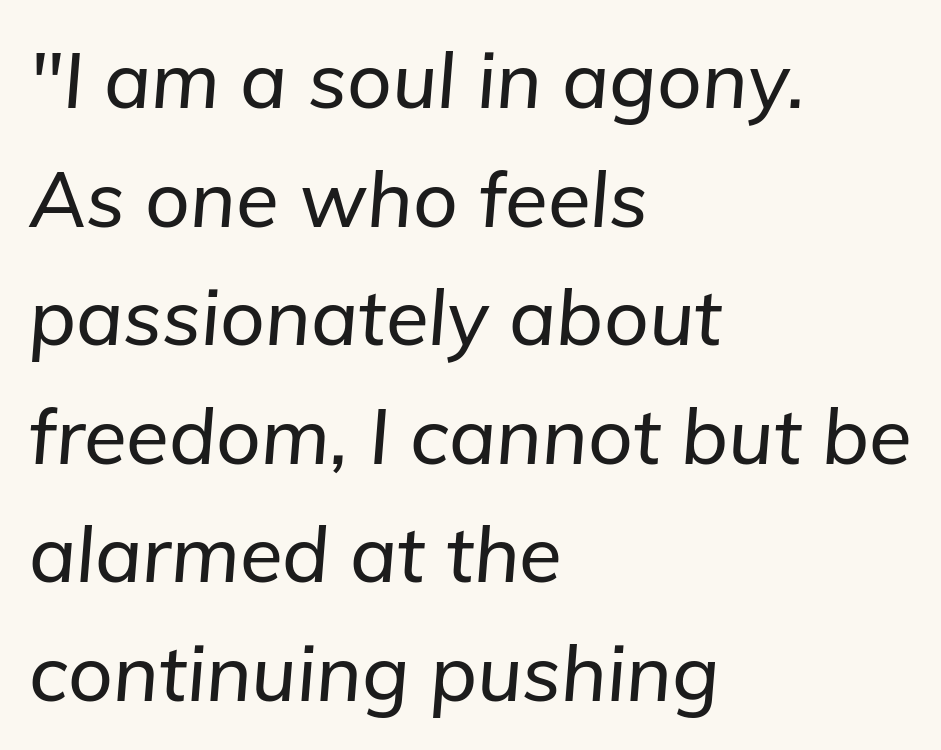
Q: Is the text italic (slanted)? A: Yes, it leans right by about 5 degrees.
Q: Is the text underlined? A: No.
Q: How is the paragraph aligned? A: Left-aligned.
Q: Is the spacing between letters normal or unusually wide? A: Normal.
Q: Is the spacing between lines tight, normal or loose? A: Normal.
Q: Width (condensed, normal, or wide)? A: Normal.
Q: Stroke contrast? A: Low.
Q: x-height? A: Medium.
Q: Monospaced? A: No.
